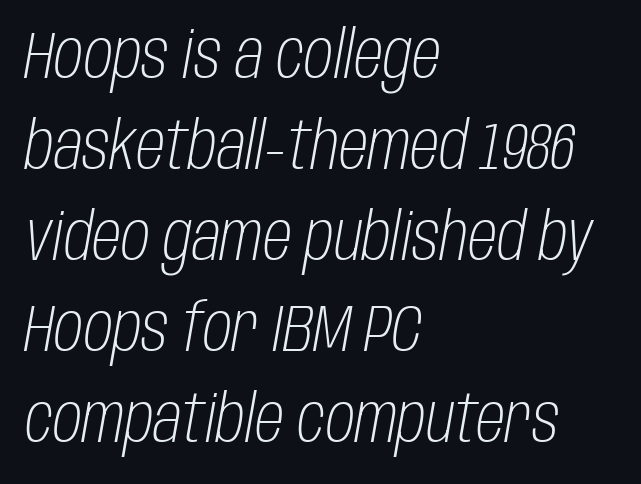
Descenders hang freely into open space. Tracking here is standard; glyphs follow each other at the usual distance. The strokes carry an ordinary text weight at most. The face used here has a pronounced slope to its letters.
